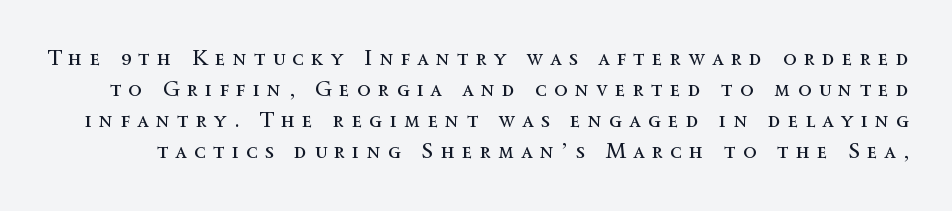
Has an underline been added? It has not. Upright lettering throughout. Stems and bowls with no extra thickness — not bold. These lines have a slow, spaced-out rhythm from letter to letter.
